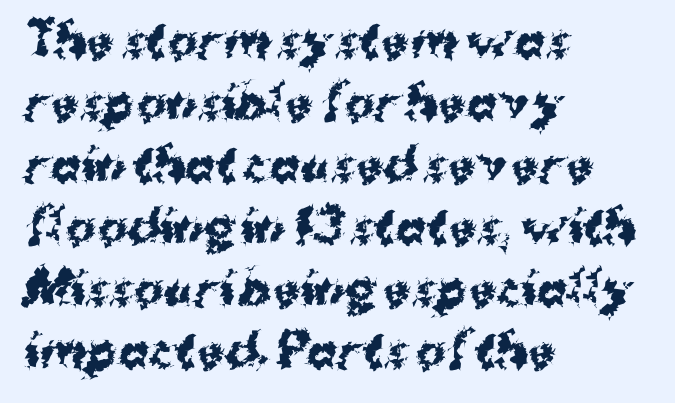
Q: Is the text bold? A: Yes.
Q: Is the text italic (slanted)? A: Yes.
Q: Is the typeface a serif or a sans-serif typeface? A: Sans-serif.
Q: Is the text underlined? A: No.
Q: How is the paragraph aligned? A: Left-aligned.
Q: Is the spacing between letters normal or unusually wide? A: Normal.
Q: Is the spacing between lines tight, normal or loose? A: Normal.
Q: Width (condensed, normal, or wide)? A: Normal.
Q: Stroke contrast? A: Medium.
Q: x-height? A: Medium.
Q: Monospaced? A: No.
